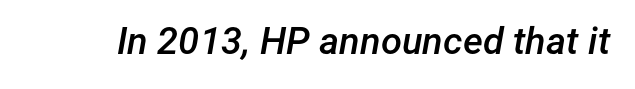
{"italic": "yes", "lean": "right", "slant_degrees": 12, "bold": "semi", "weight": "semibold", "width": "normal", "stroke_contrast": "low", "x_height": "medium", "monospaced": "no", "underline": "no", "letter_spacing": "normal", "letter_spacing_em": 0.0, "glyph_px": 38}
